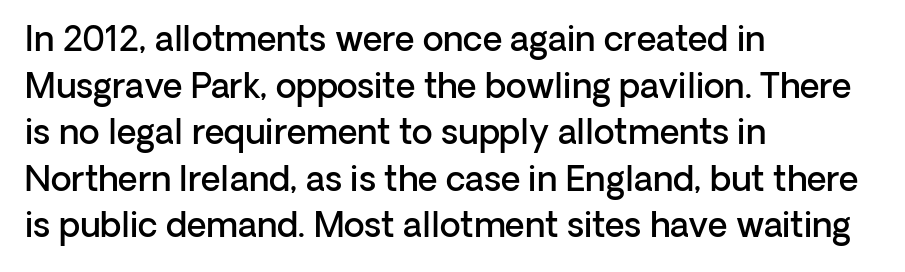
{"serif": "no", "italic": "no", "bold": "semi", "weight": "semibold", "width": "normal", "stroke_contrast": "low", "x_height": "medium", "monospaced": "no", "underline": "no", "align": "left", "line_spacing": "normal", "line_spacing_ratio": 1.37, "letter_spacing": "normal", "letter_spacing_em": 0.0, "glyph_px": 34}
